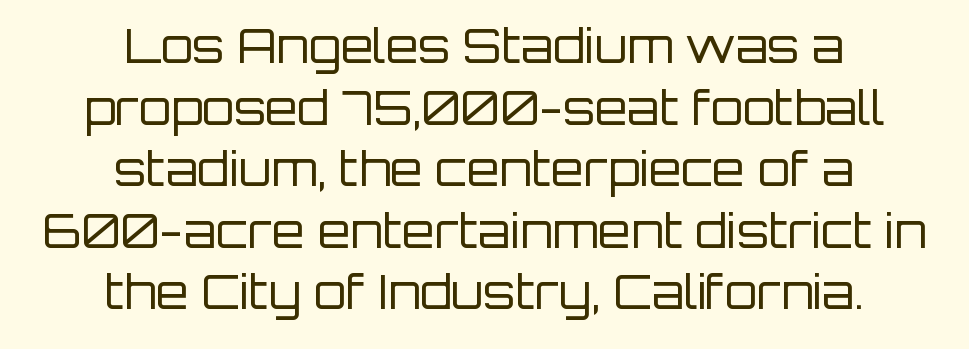
This sample uses plain, unmodified letter spacing. On a weight scale, this lands at 450 or below. The strip under each line holds only bare page. The vertical gap from one line to the next is medium.
